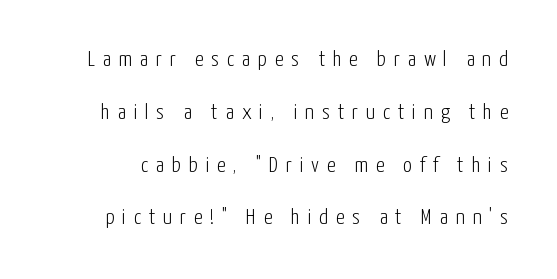
Check the space under the baseline: it is left empty. The letterforms stand isolated, each surrounded by extra space. Caption: face not bold, strokes unweighted. Upright lettering throughout. Quick note: interline space is abundant.
